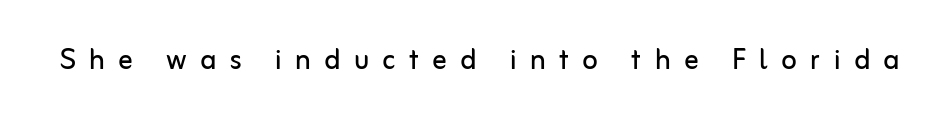
{"serif": "no", "italic": "no", "bold": "no", "weight": "regular", "width": "normal", "stroke_contrast": "low", "x_height": "medium", "monospaced": "no", "underline": "no", "letter_spacing": "wide", "letter_spacing_em": 0.37, "glyph_px": 36}
